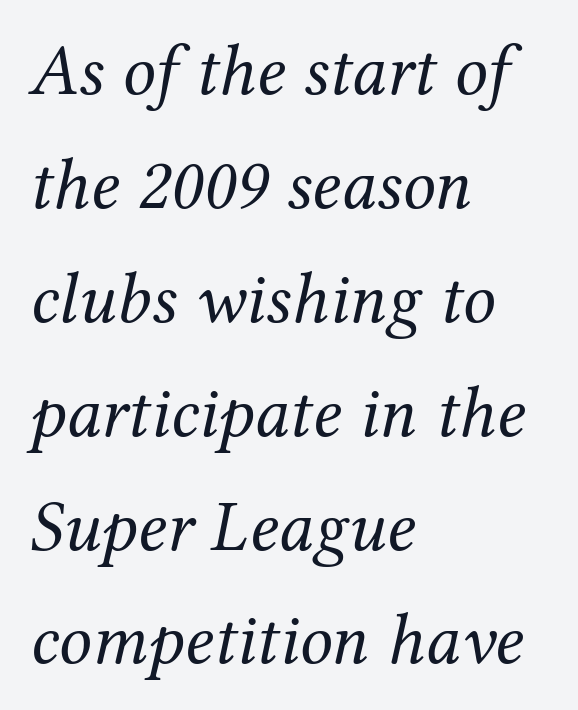
The image shows 73 px regular-weight serif type, italic (leaning right); set left-aligned, normal line spacing (1.56x), normal letter spacing, not underlined; medium stroke contrast and a medium x-height.
